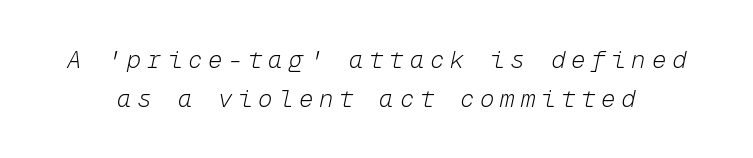
{"italic": "yes", "lean": "right", "slant_degrees": 12, "bold": "no", "underline": "no", "line_spacing": "normal", "line_spacing_ratio": 1.62, "letter_spacing": "wide", "letter_spacing_em": 0.24, "glyph_px": 24}
